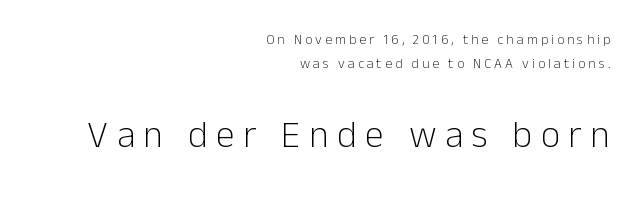
{"serif": "no", "italic": "no", "bold": "no", "weight": "light", "width": "normal", "stroke_contrast": "low", "x_height": "medium", "monospaced": "no", "underline": "no", "align": "right", "line_spacing_ratio": 1.75, "letter_spacing": "wide", "letter_spacing_em": 0.22, "larger_block": "second", "size_ratio": 2.71, "glyph_px": 38}
